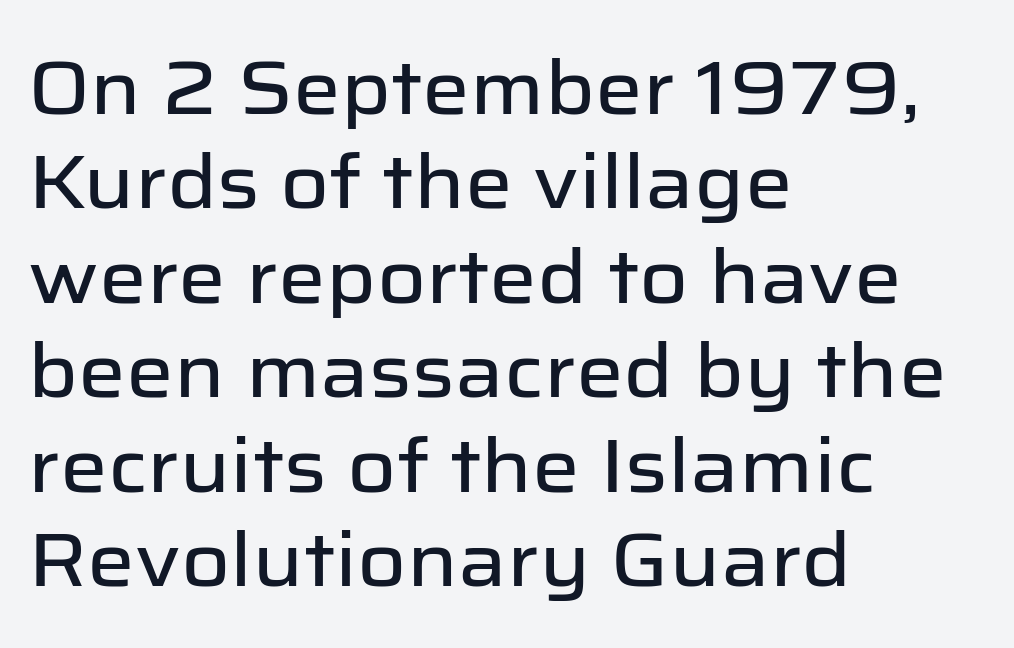
The image shows 75 px sans-serif type, upright; set left-aligned, normal line spacing (1.26x), normal letter spacing, not underlined; low stroke contrast and a medium x-height.
